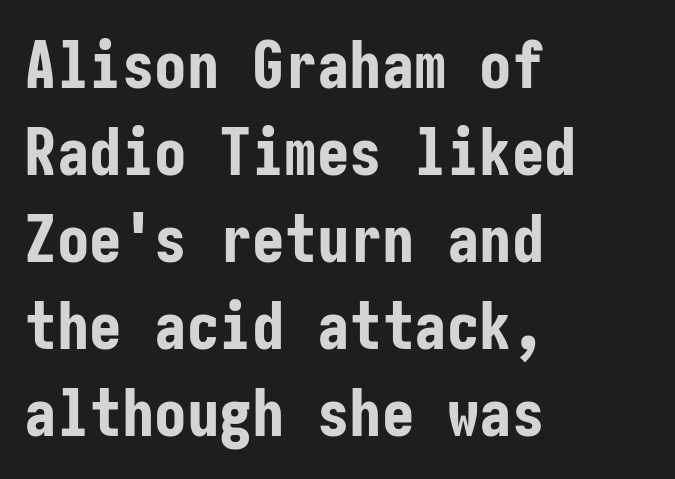
Q: Is the text bold? A: Yes.
Q: Is the text italic (slanted)? A: No, it is upright.
Q: Is the typeface a serif or a sans-serif typeface? A: Sans-serif.
Q: Is the text underlined? A: No.
Q: How is the paragraph aligned? A: Left-aligned.
Q: Is the spacing between letters normal or unusually wide? A: Normal.
Q: Is the spacing between lines tight, normal or loose? A: Normal.
Q: Width (condensed, normal, or wide)? A: Condensed.
Q: Stroke contrast? A: Low.
Q: x-height? A: Medium.
